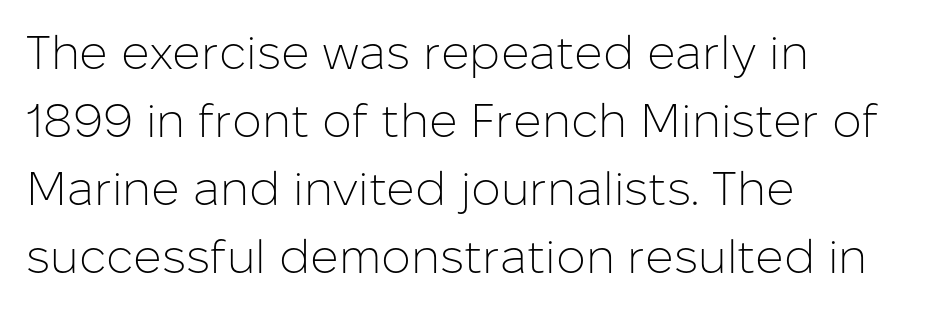
{"serif": "no", "italic": "no", "bold": "no", "weight": "light", "width": "normal", "stroke_contrast": "low", "x_height": "medium", "monospaced": "no", "underline": "no", "align": "left", "line_spacing": "normal", "line_spacing_ratio": 1.45, "letter_spacing": "normal", "letter_spacing_em": 0.0, "glyph_px": 47}
